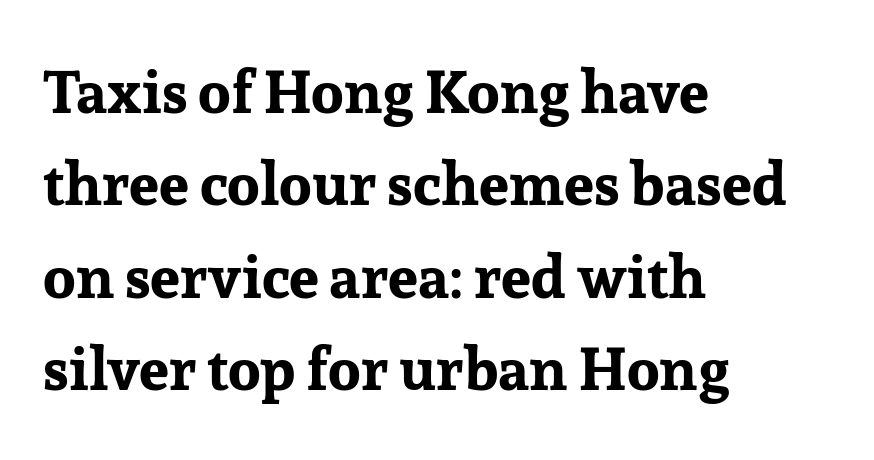
Summary of vertical rhythm: regular, with standard interline spacing. In terms of letterform style, serifs are clearly present. Is the letter spacing exaggerated? No — it looks like the ordinary default. What weight is shown? A full bold with thick strokes. The passage shown is typed in a proportional face where columns would drift. These lines stack with their left ends in a neat column.
